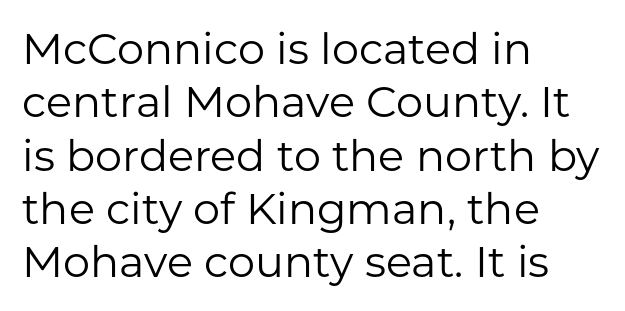
The image shows 43 px regular-weight sans-serif type, upright; set left-aligned, line spacing 1.24x, normal letter spacing, not underlined; low stroke contrast and a medium x-height.
